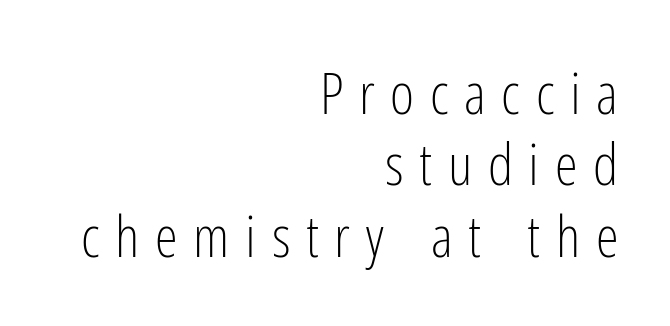
Type without underlining. Glyph-to-glyph distance is far greater than everyday printed text. These lines were composed using upright roman letters. Horizontally, the lines are justified to the trailing edge only.
